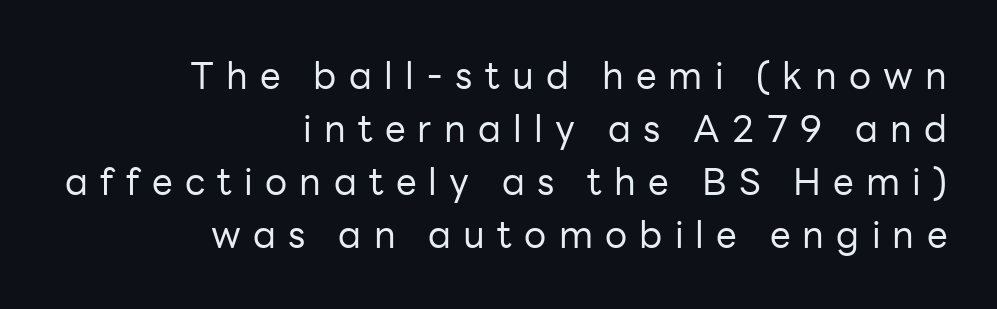
The image shows 37 px regular-weight sans-serif type, upright; set right-aligned, normal line spacing (1.43x), unusually wide letter spacing (+0.33 em), not underlined; low stroke contrast and a medium x-height.
